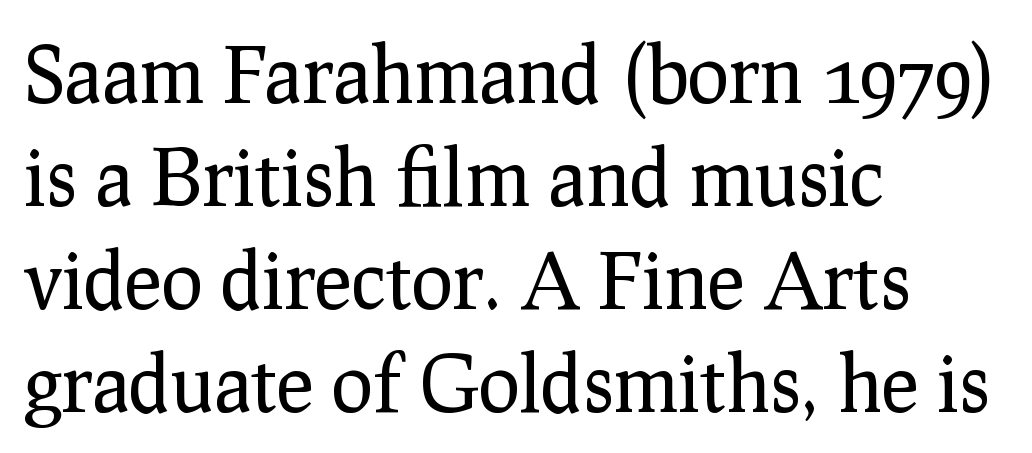
Type style note: has serifs. The font's upright variant was chosen for this text. Leading: standard. You could call the tracking neutral — neither tight nor loose.
